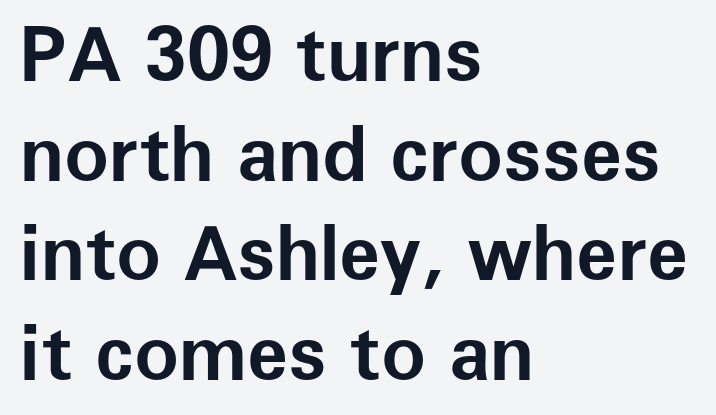
Evenly set lines give the paragraph a standard silhouette. The face used here is rendered with its standard letterfit. The letters carry no serifs — their stems end cleanly without finishing strokes. The type sits square on the baseline with zero lean.
